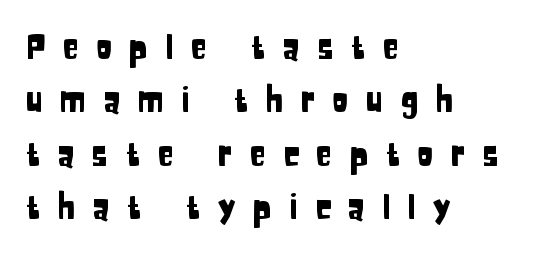
Q: Is the text italic (slanted)? A: No, it is upright.
Q: Is the typeface a serif or a sans-serif typeface? A: Sans-serif.
Q: Is the text underlined? A: No.
Q: How is the paragraph aligned? A: Left-aligned.
Q: Is the spacing between letters normal or unusually wide? A: Unusually wide.
Q: Is the spacing between lines tight, normal or loose? A: Normal.
Q: Width (condensed, normal, or wide)? A: Condensed.
Q: Stroke contrast? A: Low.
Q: x-height? A: Large.
Q: Monospaced? A: No.
